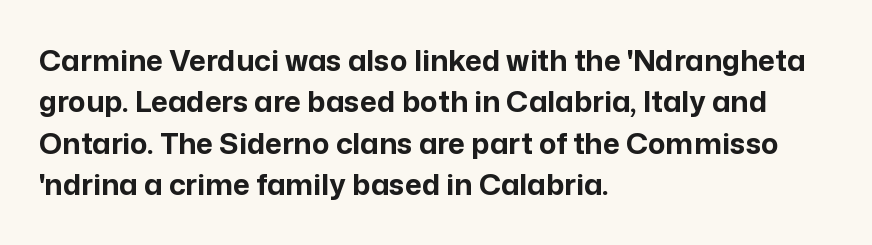
Q: Is the text bold? A: Yes.
Q: Is the text italic (slanted)? A: No, it is upright.
Q: Is the typeface a serif or a sans-serif typeface? A: Sans-serif.
Q: Is the text underlined? A: No.
Q: How is the paragraph aligned? A: Left-aligned.
Q: Is the spacing between letters normal or unusually wide? A: Normal.
Q: Is the spacing between lines tight, normal or loose? A: Normal.
Q: Width (condensed, normal, or wide)? A: Normal.
Q: Stroke contrast? A: Low.
Q: x-height? A: Medium.
Q: Monospaced? A: No.
